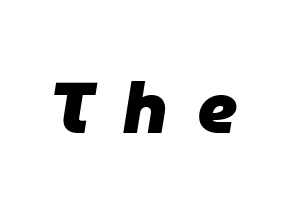
The image shows 72 px heavy type, italic (leaning right); set unusually wide letter spacing (+0.41 em), not underlined; low stroke contrast and a medium x-height.
